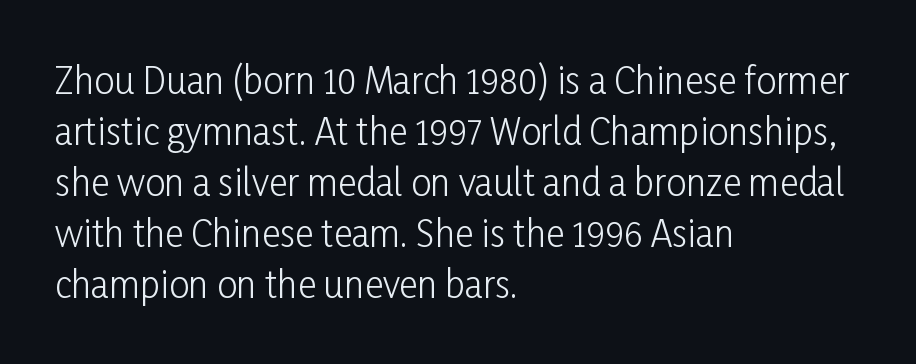
{"serif": "no", "italic": "no", "bold": "no", "weight": "light", "width": "condensed", "stroke_contrast": "low", "x_height": "medium", "monospaced": "no", "underline": "no", "align": "left", "line_spacing": "normal", "line_spacing_ratio": 1.42, "letter_spacing": "normal", "letter_spacing_em": 0.0, "glyph_px": 36}
